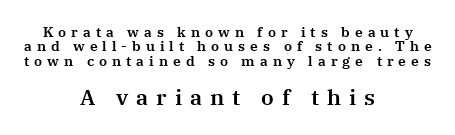
{"italic": "no", "underline": "no", "align": "center", "line_spacing": "tight", "line_spacing_ratio": 1.02, "letter_spacing": "wide", "letter_spacing_em": 0.36, "larger_block": "second", "size_ratio": 1.57, "glyph_px": 22}
